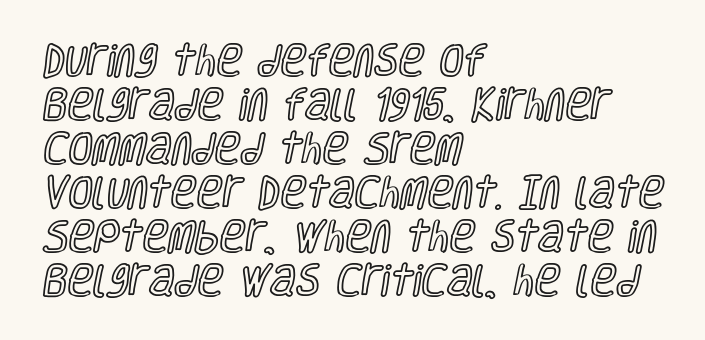
{"width": "condensed", "x_height": "large", "monospaced": "no", "underline": "no", "align": "left", "line_spacing": "normal", "line_spacing_ratio": 1.26, "letter_spacing": "normal", "letter_spacing_em": 0.0, "glyph_px": 35}
